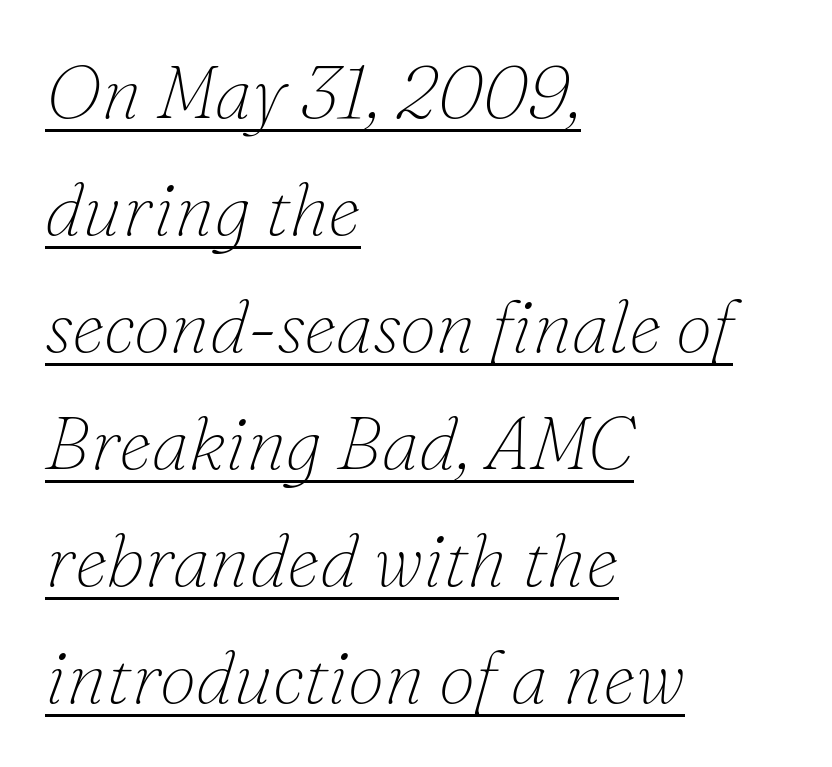
The horizontal fit of the characters is conventional and even. Looks like regular typesetting: each glyph gets only the width it needs. Vertical stems look standard width or narrower in stroke. The words here are underlined. The designer left line spacing at the default. Left-aligned paragraph, ragged on the right.
